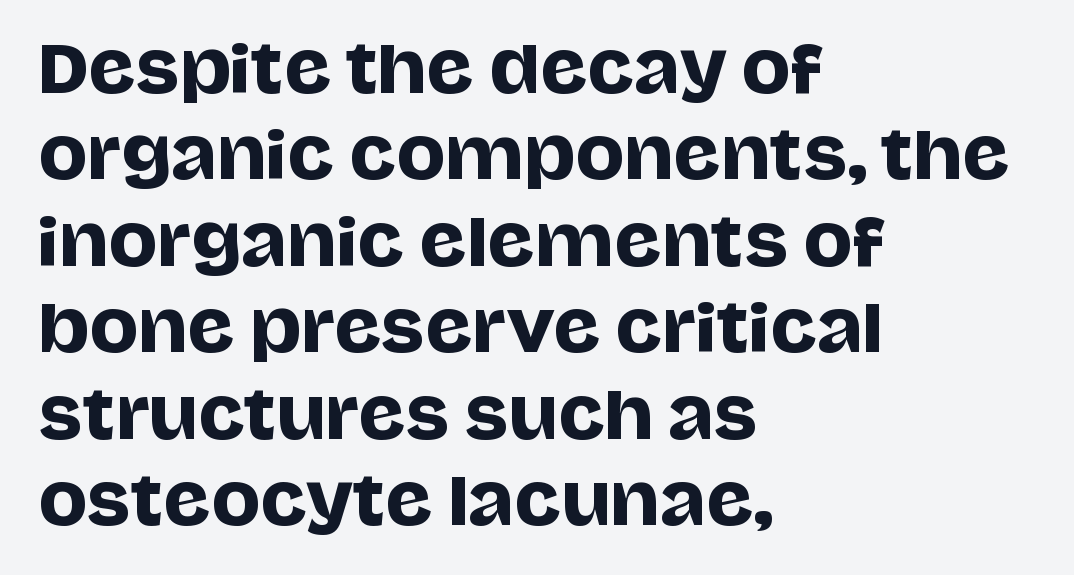
The image shows 65 px sans-serif type, upright; set left-aligned, normal line spacing (1.33x), normal letter spacing, not underlined; low stroke contrast and a large x-height.
